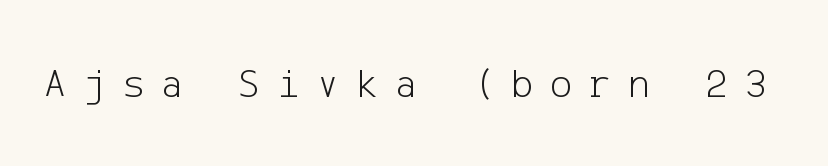
Q: Is the text bold? A: No.
Q: Is the text italic (slanted)? A: No, it is upright.
Q: Is the typeface a serif or a sans-serif typeface? A: Sans-serif.
Q: Is the text underlined? A: No.
Q: Is the spacing between letters normal or unusually wide? A: Unusually wide.
Q: Width (condensed, normal, or wide)? A: Normal.
Q: Stroke contrast? A: Low.
Q: x-height? A: Medium.
